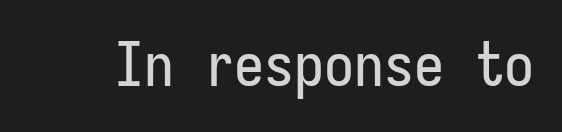
Q: Is the text italic (slanted)? A: No, it is upright.
Q: Is the typeface a serif or a sans-serif typeface? A: Sans-serif.
Q: Is the text underlined? A: No.
Q: Is the spacing between letters normal or unusually wide? A: Normal.
Q: Width (condensed, normal, or wide)? A: Condensed.
Q: Stroke contrast? A: Low.
Q: x-height? A: Medium.
